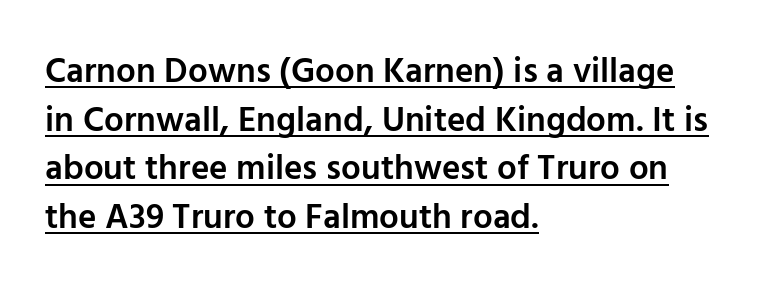
The image shows 35 px semibold sans-serif type, upright; set left-aligned, normal line spacing (1.39x), normal letter spacing, underlined; low stroke contrast and a medium x-height.
